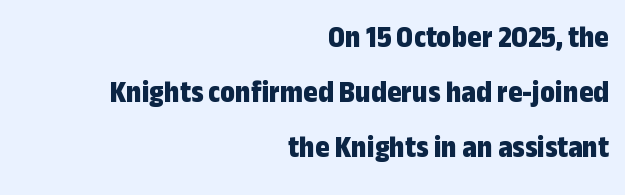
The image shows 31 px bold, condensed sans-serif type, upright; set right-aligned, line spacing 1.77x, normal letter spacing, not underlined; low stroke contrast and a medium x-height.
